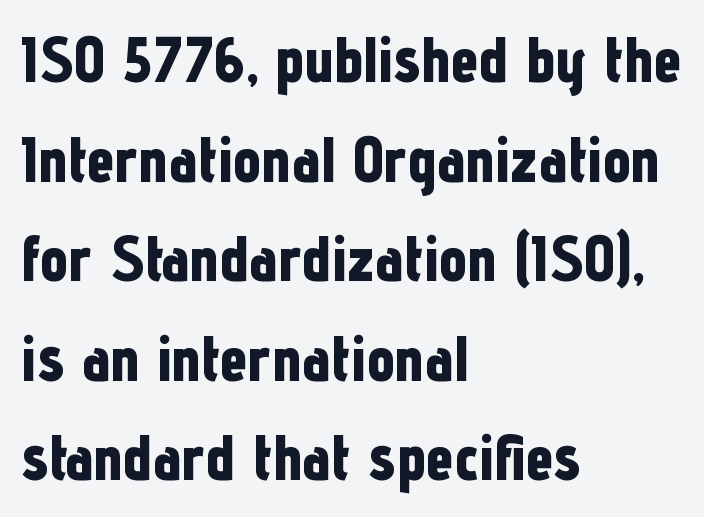
{"serif": "no", "italic": "no", "bold": "yes", "weight": "bold", "width": "condensed", "stroke_contrast": "low", "x_height": "medium", "monospaced": "no", "underline": "no", "align": "left", "line_spacing": "normal", "line_spacing_ratio": 1.58, "letter_spacing": "normal", "letter_spacing_em": 0.0, "glyph_px": 63}
